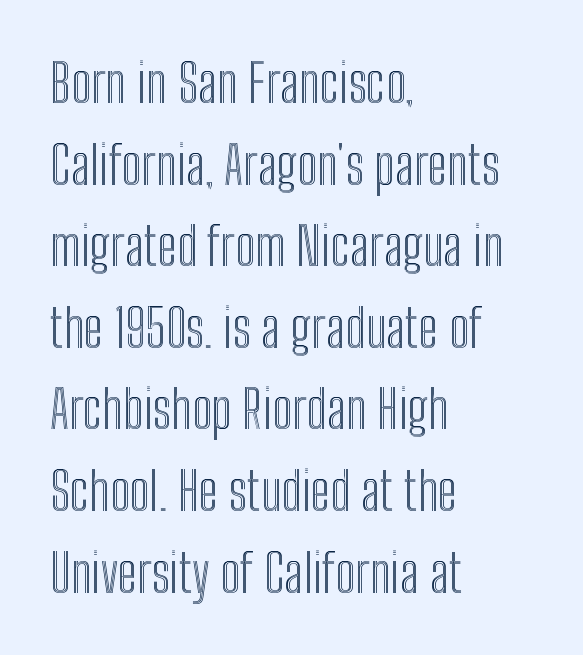
The image shows 53 px condensed type, upright; set left-aligned, normal line spacing (1.54x), normal letter spacing, not underlined; a medium x-height.
